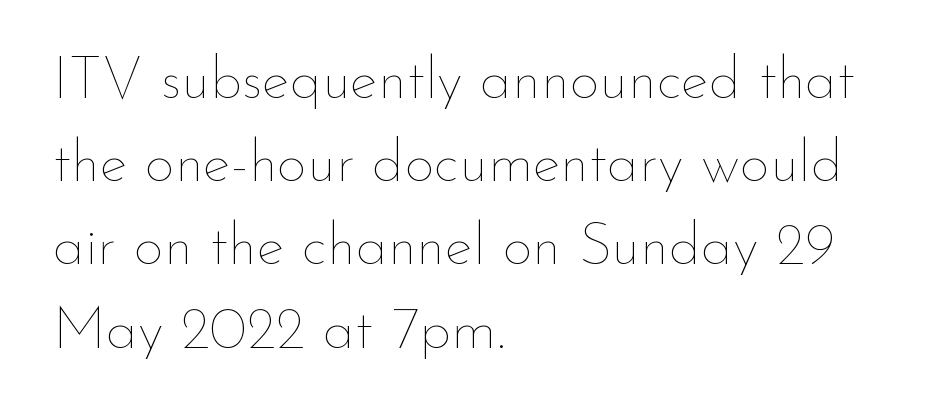
The image shows 59 px thin type, upright; set left-aligned, normal line spacing (1.41x), normal letter spacing, not underlined; low stroke contrast and a small x-height.
